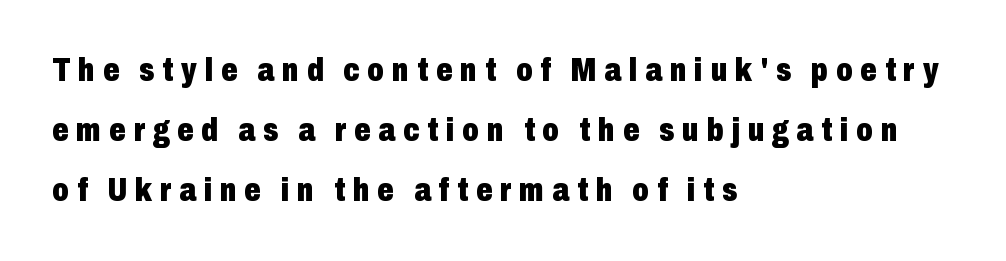
{"serif": "no", "italic": "no", "bold": "yes", "weight": "heavy", "width": "condensed", "stroke_contrast": "low", "x_height": "medium", "monospaced": "no", "underline": "no", "align": "left", "line_spacing_ratio": 1.82, "letter_spacing": "wide", "letter_spacing_em": 0.23, "glyph_px": 33}
